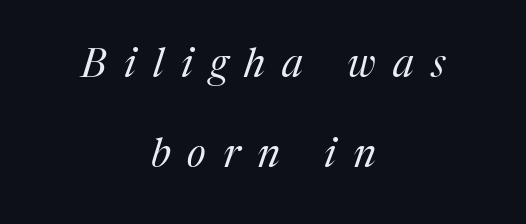
Q: Is the text bold? A: No.
Q: Is the text italic (slanted)? A: Yes, it leans right by about 17 degrees.
Q: Is the typeface a serif or a sans-serif typeface? A: Serif.
Q: Is the text underlined? A: No.
Q: How is the paragraph aligned? A: Centered.
Q: Is the spacing between letters normal or unusually wide? A: Unusually wide.
Q: Is the spacing between lines tight, normal or loose? A: Loose.
Q: Width (condensed, normal, or wide)? A: Normal.
Q: Stroke contrast? A: Medium.
Q: x-height? A: Medium.
Q: Monospaced? A: No.
